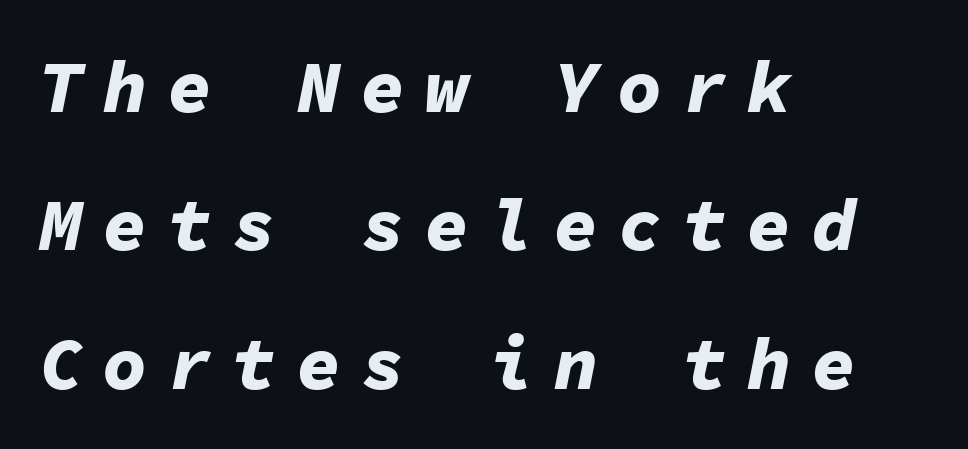
The lines in this sample share a left origin and differ only in where they stop. The baseline area is clear. The face used here is monospaced, like something from a code editor. Does extra space separate the letters? Yes, quite a lot of it. There's an unmistakable incline to the writing here. The letters are bold, with thick, heavy strokes.
